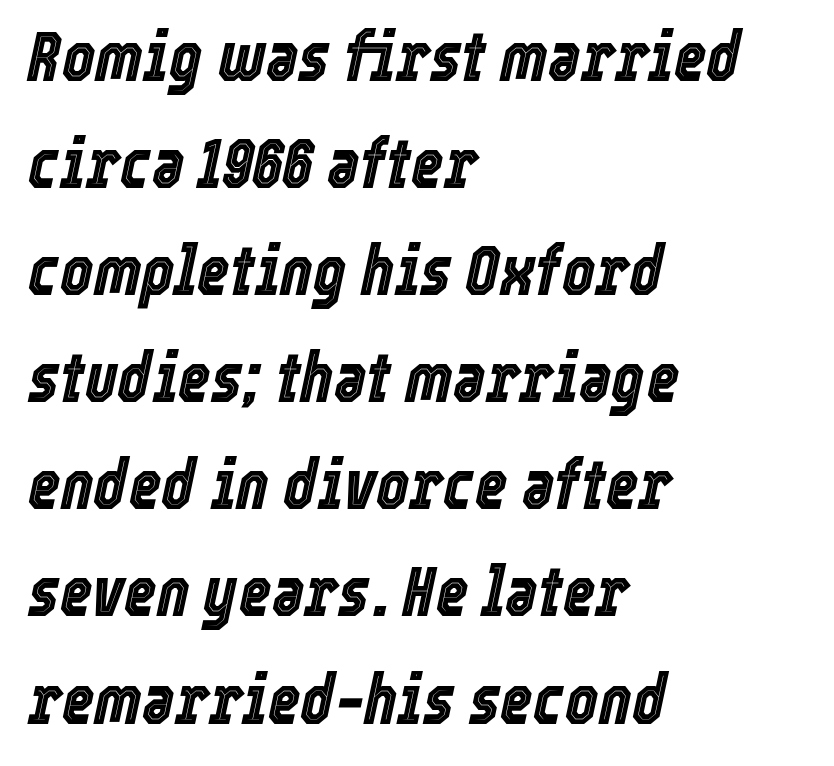
{"italic": "yes", "lean": "right", "slant_degrees": 12, "width": "condensed", "x_height": "medium", "monospaced": "no", "underline": "no", "align": "left", "line_spacing": "normal", "line_spacing_ratio": 1.53, "letter_spacing": "normal", "letter_spacing_em": 0.0, "glyph_px": 70}
